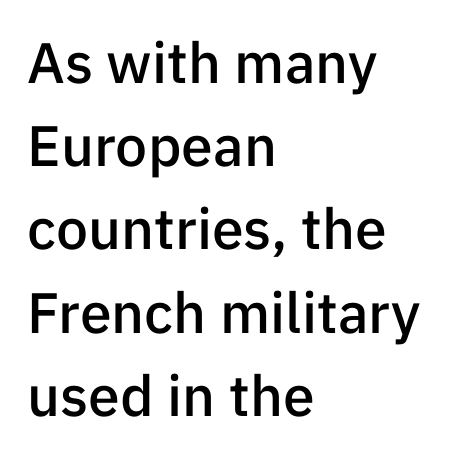
Posture: straight, roman, zero tilt. One-word summary of the alignment: left. Clear beneath every line of the passage. Is this a fixed-width face? No — the glyphs have proportional, varying widths. Caption: standard tracking, unaltered.
